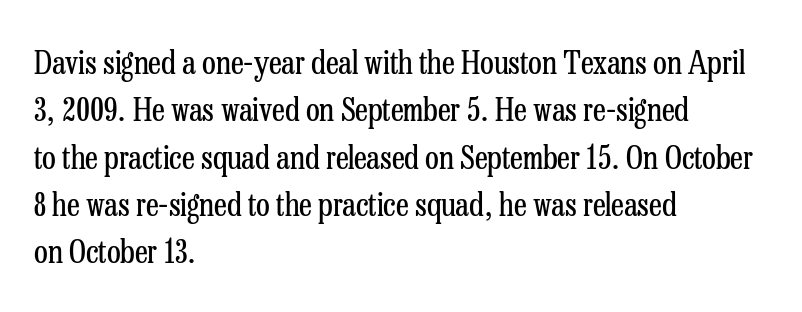
The image shows 32 px regular-weight, condensed serif type, upright; set left-aligned, normal line spacing (1.48x), normal letter spacing, not underlined; low stroke contrast and a medium x-height.
